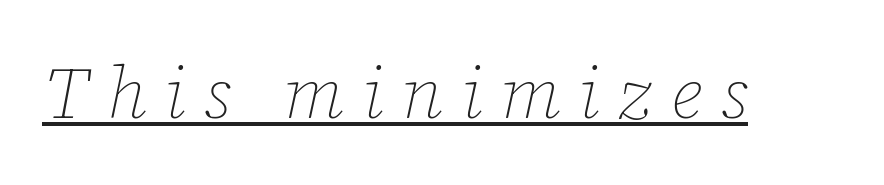
Is the type slanted? Yes — the strokes lean at a clear angle. The horizontal fit of the characters is loose and conspicuously gappy. The passage shown is not bold in any degree. Honestly, the underline is the first thing you notice here. This sample has the flowing, uneven cadence of proportional lettering.
